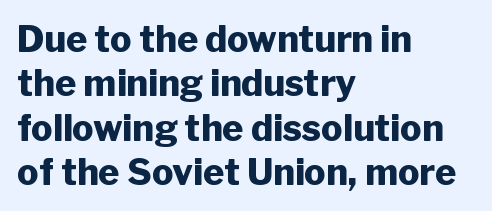
Q: Is the text bold? A: Yes.
Q: Is the text italic (slanted)? A: No, it is upright.
Q: Is the typeface a serif or a sans-serif typeface? A: Sans-serif.
Q: Is the text underlined? A: No.
Q: How is the paragraph aligned? A: Left-aligned.
Q: Is the spacing between letters normal or unusually wide? A: Normal.
Q: Width (condensed, normal, or wide)? A: Normal.
Q: Stroke contrast? A: Low.
Q: x-height? A: Medium.
Q: Monospaced? A: No.
